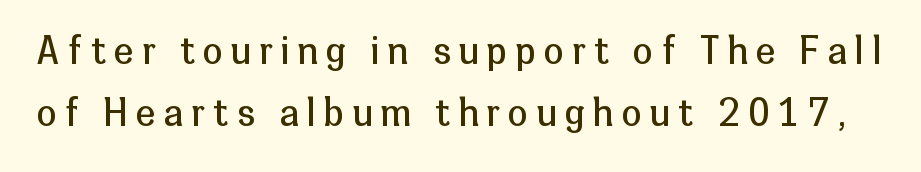
{"serif": "no", "italic": "no", "bold": "no", "weight": "regular", "width": "normal", "stroke_contrast": "low", "x_height": "medium", "monospaced": "no", "underline": "no", "line_spacing_ratio": 1.71, "letter_spacing": "wide", "letter_spacing_em": 0.24, "glyph_px": 36}
